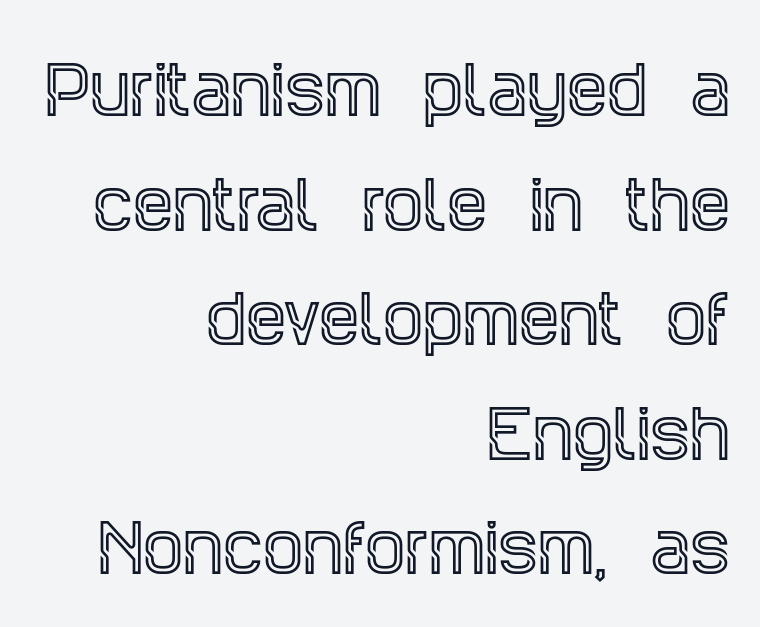
{"serif": "yes", "italic": "no", "width": "condensed", "x_height": "large", "monospaced": "no", "underline": "no", "align": "right", "line_spacing_ratio": 1.79, "letter_spacing": "normal", "letter_spacing_em": 0.0, "glyph_px": 64}
